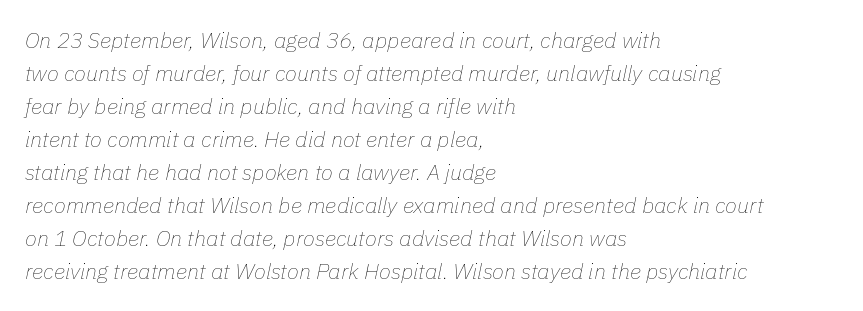
{"italic": "yes", "lean": "right", "slant_degrees": 11, "bold": "no", "underline": "no", "align": "left", "line_spacing": "normal", "line_spacing_ratio": 1.5, "letter_spacing": "normal", "letter_spacing_em": 0.0, "glyph_px": 22}
